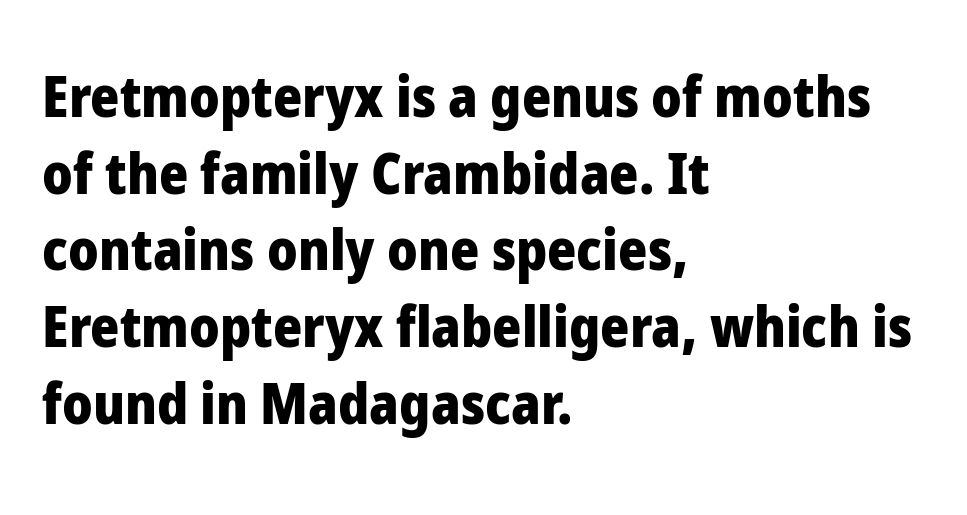
Examine the stroke ends and you'll find no serifs. The passage shown stacks its lines at a standard gap. On the weight axis this lands at bold, roughly 700. Spacing verdict: proportional, widths tailored to each character. Every character sits straight up, as roman type does. Is the block centered? No — it sits flush against the left margin.
